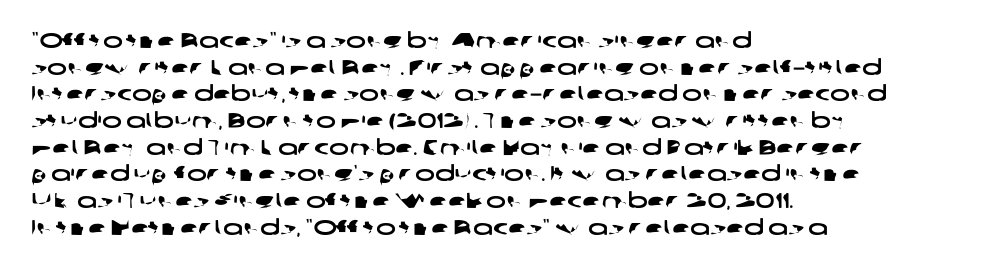
Q: Is the text underlined? A: No.
Q: How is the paragraph aligned? A: Left-aligned.
Q: Is the spacing between letters normal or unusually wide? A: Normal.
Q: Is the spacing between lines tight, normal or loose? A: Normal.
